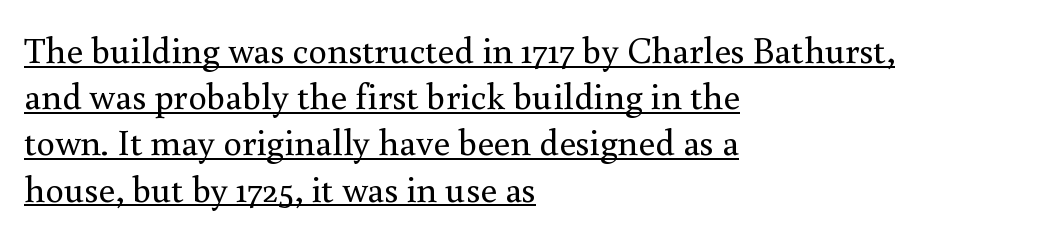
The image shows 37 px regular-weight serif type, upright; set left-aligned, normal line spacing (1.25x), normal letter spacing, underlined; medium stroke contrast and a small x-height.
